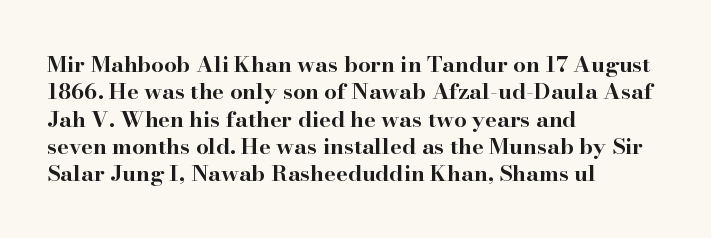
Q: Is the text bold? A: Yes.
Q: Is the text italic (slanted)? A: No, it is upright.
Q: Is the text underlined? A: No.
Q: How is the paragraph aligned? A: Left-aligned.
Q: Is the spacing between letters normal or unusually wide? A: Normal.
